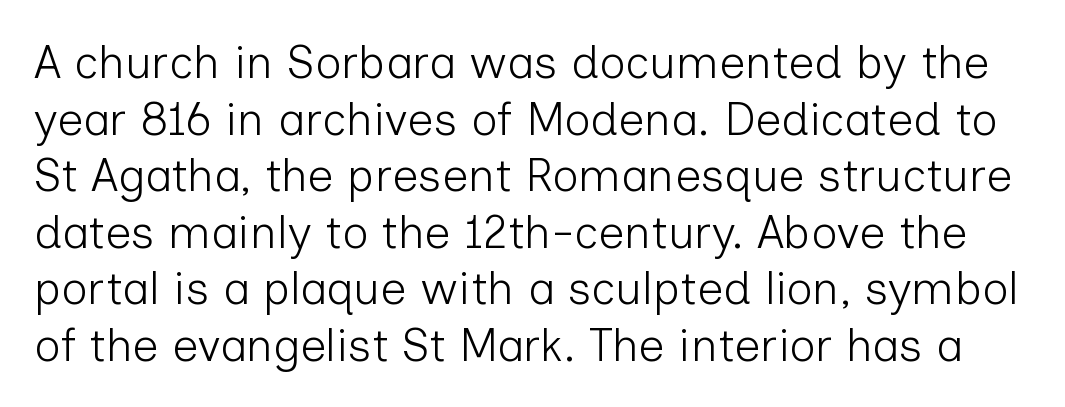
In terms of letterspacing, this is plain default setting. Are there feet on the stems? There aren't — it's a sans. Unbolded letterforms with no extra heft. Looks like regular typesetting: each glyph gets only the width it needs. This is the regular roman posture of the typeface. Decoration check: the copy has no underline.
